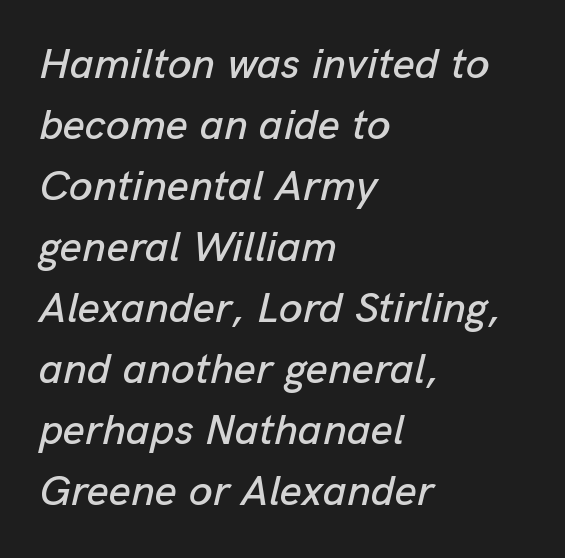
Proportional: the letters do not fall into vertical columns. Observe the lean: these are italic letterforms. A normal amount of white space separates one row of letters from the next. Check the space under the baseline: it is left empty. Left-aligned paragraph, ragged on the right.
